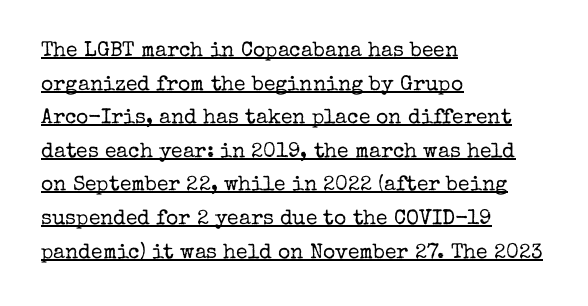
The type is set solid horizontally, with unmodified tracking. The rendering anchors every line to the left-hand side. A continuous stroke trails under the words, as in a hyperlink. Normally led — the rows are evenly, conventionally spaced.
